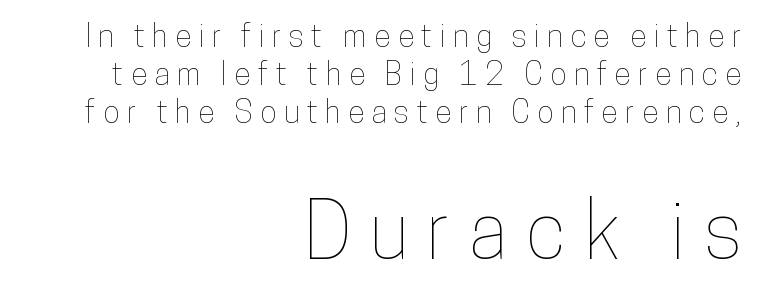
The image shows 78 px condensed type, upright; set right-aligned, line spacing 1.23x, unusually wide letter spacing (+0.24 em), not underlined; the second (bottom) block is 2.52x larger; low stroke contrast and a medium x-height.
